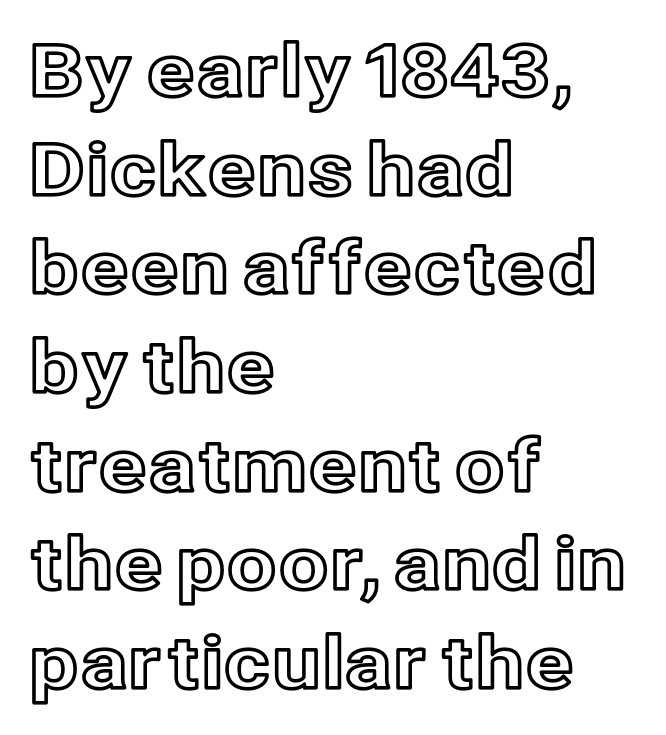
Note the varied advance widths — an 'i' is clearly narrower than an 'm'. Every row of glyphs begins at an identical x-position on the left. Inter-character spacing is left at the font's built-in metrics. Every character sits straight up, as roman type does.
